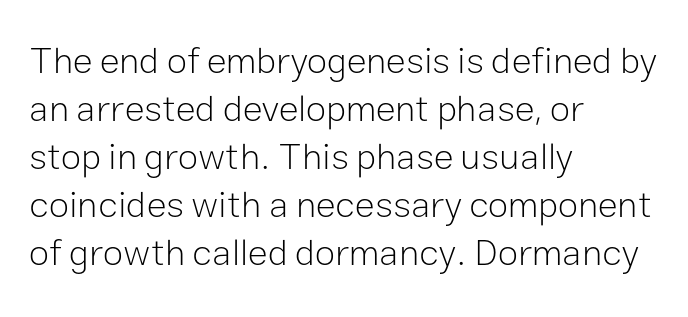
Q: Is the text bold? A: No.
Q: Is the text italic (slanted)? A: No, it is upright.
Q: Is the typeface a serif or a sans-serif typeface? A: Sans-serif.
Q: Is the text underlined? A: No.
Q: How is the paragraph aligned? A: Left-aligned.
Q: Is the spacing between letters normal or unusually wide? A: Normal.
Q: Is the spacing between lines tight, normal or loose? A: Normal.
Q: Width (condensed, normal, or wide)? A: Normal.
Q: Stroke contrast? A: Low.
Q: x-height? A: Medium.
Q: Monospaced? A: No.
